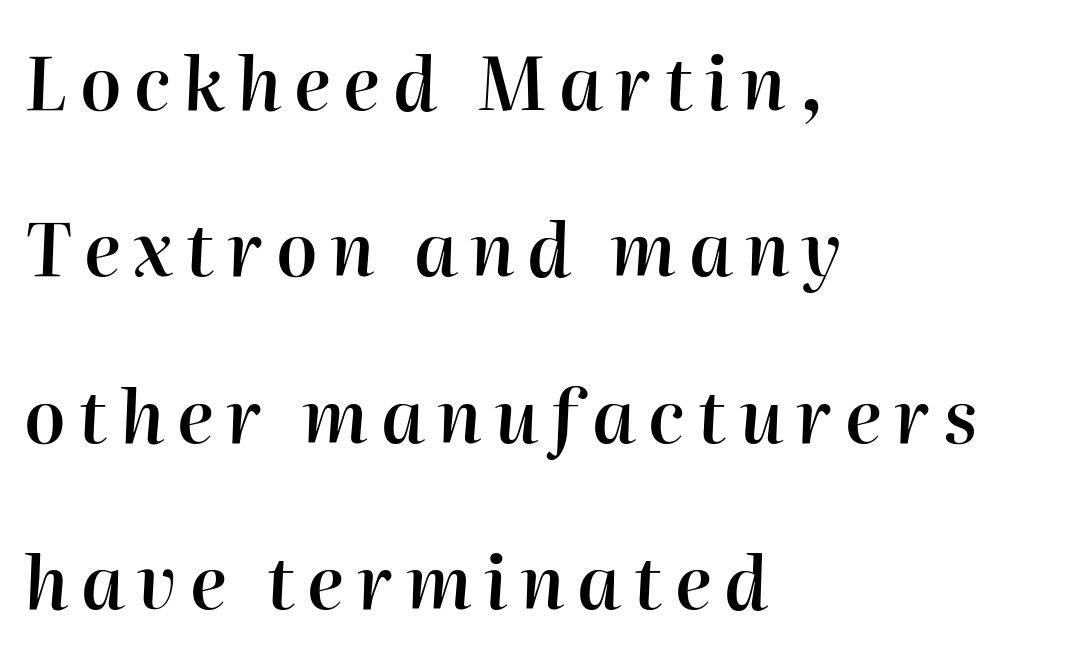
The image shows 73 px semibold type, italic (leaning right); set left-aligned, loose line spacing (2.28x), not underlined; high stroke contrast and a medium x-height.
